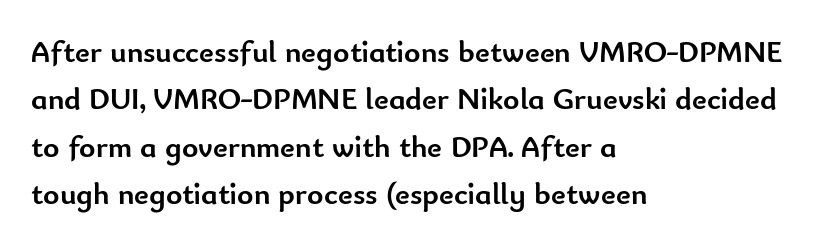
The image shows 31 px semibold sans-serif type, upright; set left-aligned, normal line spacing (1.53x), normal letter spacing, not underlined; low stroke contrast and a small x-height.
